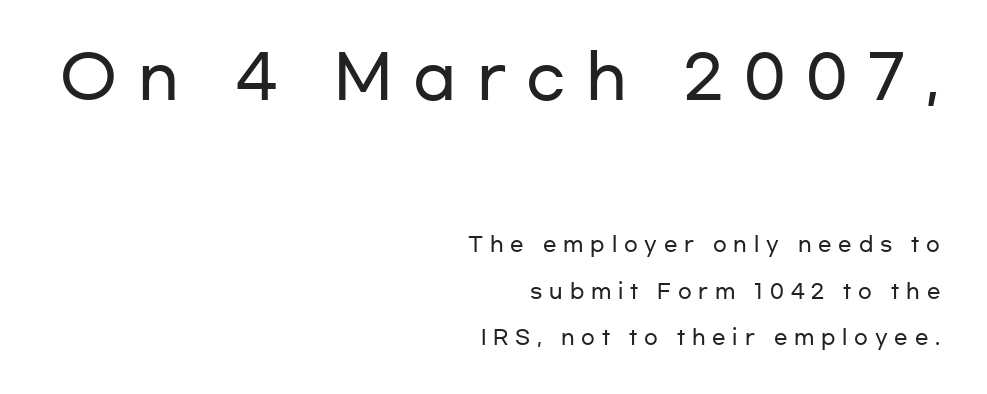
The image shows 60 px wide sans-serif type, upright; set right-aligned, loose line spacing (2.32x), unusually wide letter spacing (+0.34 em), not underlined; the first (top) block is 3.0x larger; low stroke contrast and a medium x-height.
